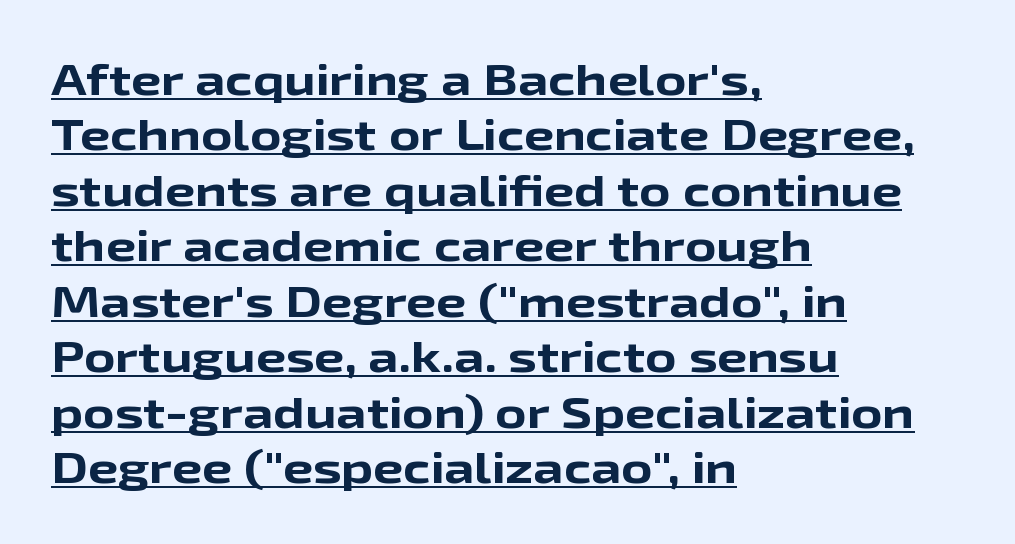
{"serif": "no", "italic": "no", "bold": "yes", "weight": "bold", "width": "wide", "stroke_contrast": "low", "x_height": "medium", "monospaced": "no", "underline": "yes", "align": "left", "line_spacing": "normal", "line_spacing_ratio": 1.29, "letter_spacing": "normal", "letter_spacing_em": 0.0, "glyph_px": 43}
